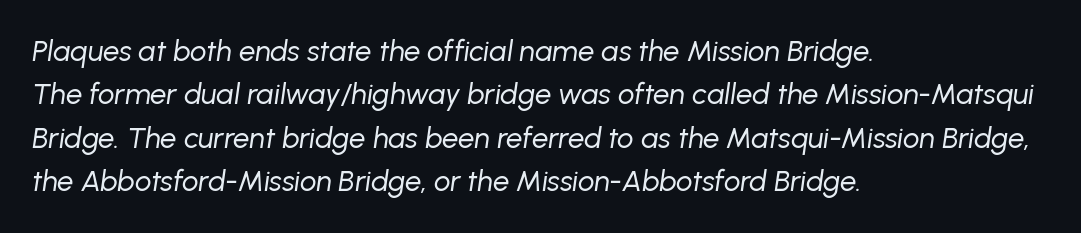
The image shows 29 px regular-weight type, italic (leaning right); set left-aligned, normal line spacing (1.5x), normal letter spacing, not underlined; low stroke contrast and a medium x-height.
